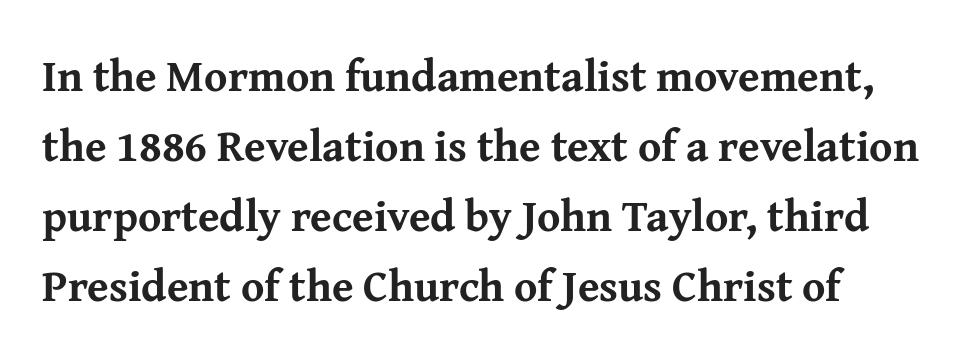
{"serif": "yes", "italic": "no", "bold": "yes", "weight": "bold", "width": "normal", "stroke_contrast": "medium", "x_height": "medium", "monospaced": "no", "underline": "no", "line_spacing": "normal", "line_spacing_ratio": 1.59, "letter_spacing": "normal", "letter_spacing_em": 0.0, "glyph_px": 44}
